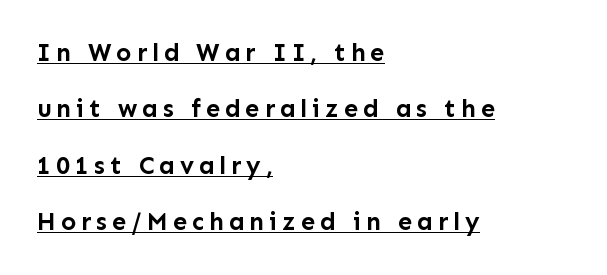
{"italic": "no", "bold": "yes", "underline": "yes", "align": "left", "line_spacing": "loose", "line_spacing_ratio": 2.26, "letter_spacing": "wide", "letter_spacing_em": 0.2, "glyph_px": 25}
